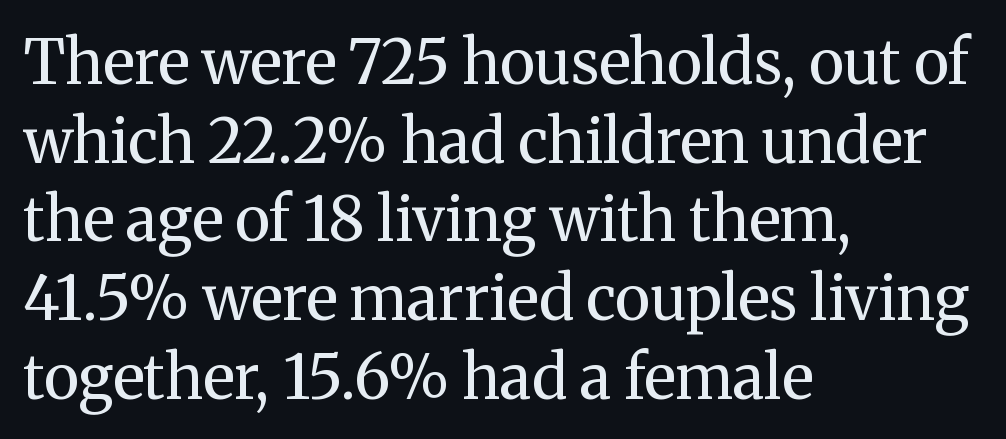
The rendering uses natural spacing where letterforms have individual widths. The block of text has a typical density, with ordinary space between rows. Examine the stroke ends and you'll spot serifs. The specimen reads as upright at a glance.
